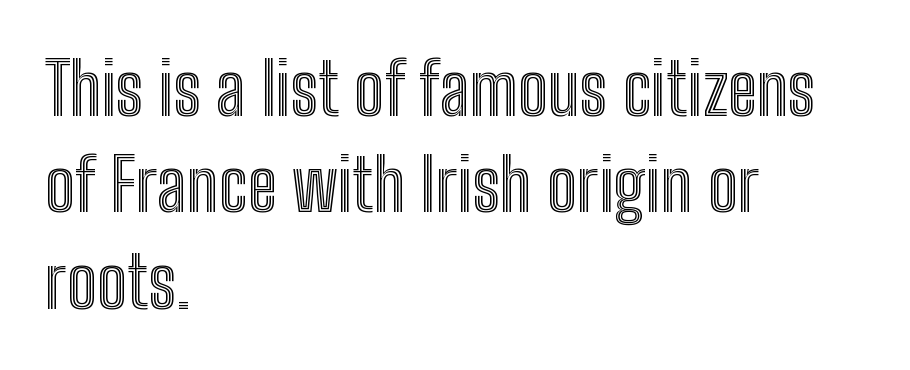
Caption: multi-line text, flush left, ragged right. Caption: standard tracking, unaltered. Honestly, the row spacing looks completely unremarkable. Plain, unruled lines of type. This sample has the flowing, uneven cadence of proportional lettering.
